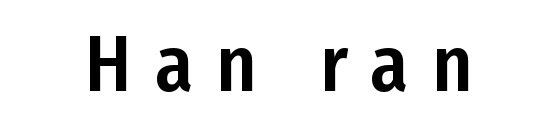
This rendering features lettering with no underline. Proportional: the letters do not fall into vertical columns. The letterforms stand isolated, each surrounded by extra space. Italic: no, the glyphs are upright roman. Nothing sits at the stroke ends, so this counts as sans-serif. Does the copy run flush right? No — it is centered line by line.
